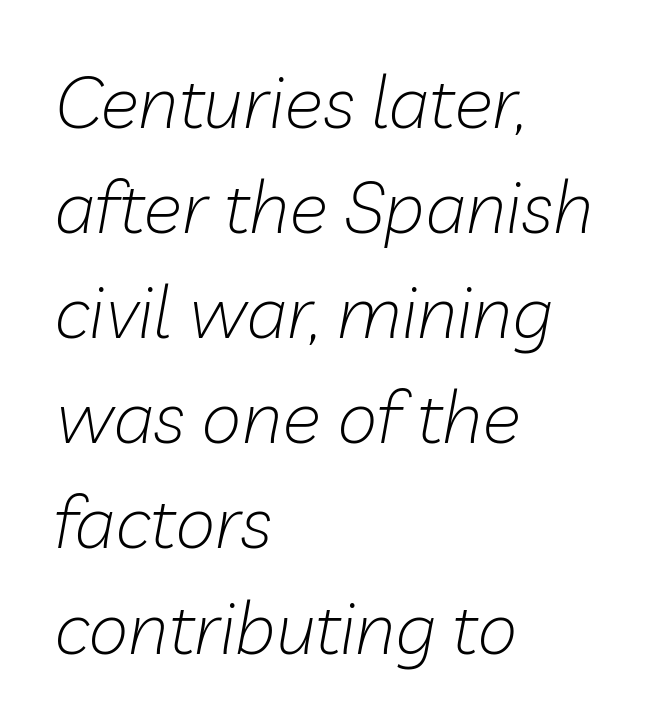
Q: Is the text bold? A: No.
Q: Is the text italic (slanted)? A: Yes, it leans right by about 10 degrees.
Q: Is the text underlined? A: No.
Q: How is the paragraph aligned? A: Left-aligned.
Q: Is the spacing between letters normal or unusually wide? A: Normal.
Q: Is the spacing between lines tight, normal or loose? A: Normal.
Q: Width (condensed, normal, or wide)? A: Normal.
Q: Stroke contrast? A: Low.
Q: x-height? A: Medium.
Q: Monospaced? A: No.
